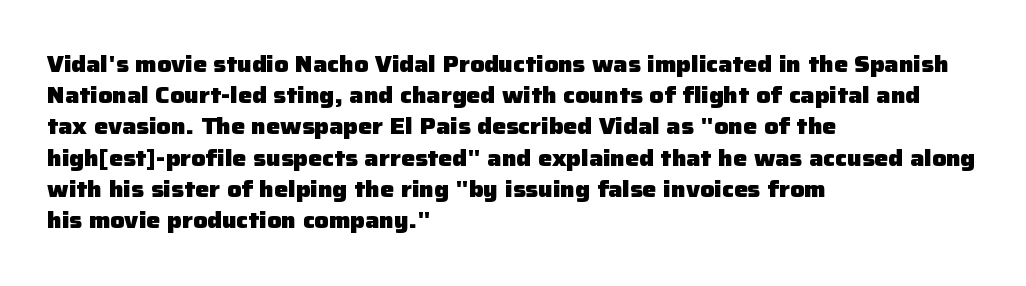
The image shows 22 px bold type, upright; set left-aligned, normal line spacing (1.42x), normal letter spacing, not underlined.
